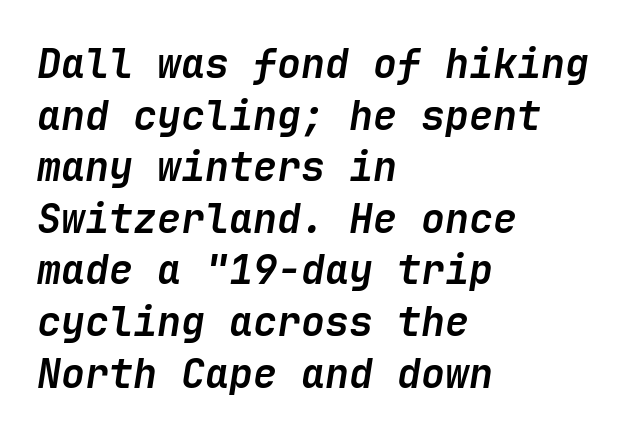
{"italic": "yes", "lean": "right", "slant_degrees": 9, "bold": "yes", "weight": "semibold", "width": "normal", "stroke_contrast": "low", "x_height": "medium", "underline": "no", "align": "left", "line_spacing": "normal", "line_spacing_ratio": 1.29, "letter_spacing": "normal", "letter_spacing_em": 0.0, "glyph_px": 40}
